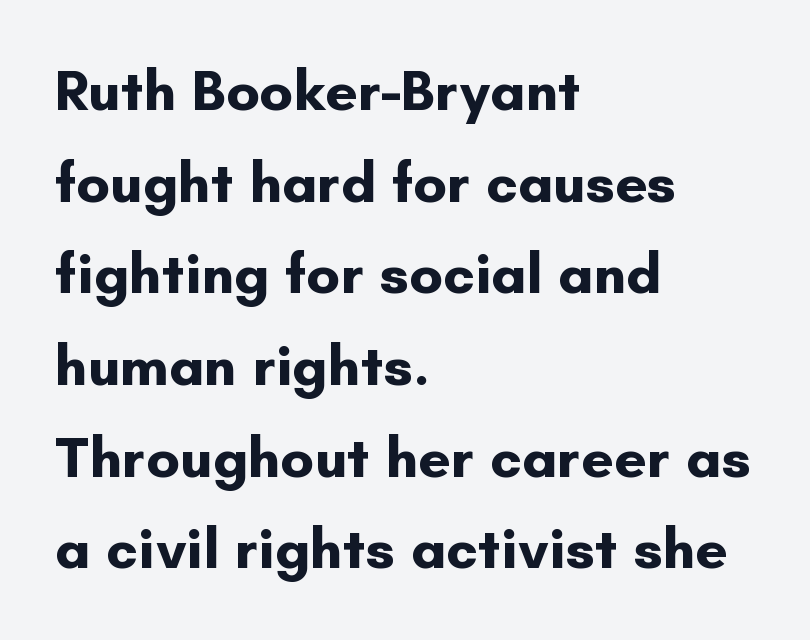
This sample has the flowing, uneven cadence of proportional lettering. Words float on clear page, feet unadorned. Notice how the passage keeps a crisp vertical edge on the left only. Inter-character spacing is left at the font's built-in metrics. A roman cut, with each character standing at attention.
